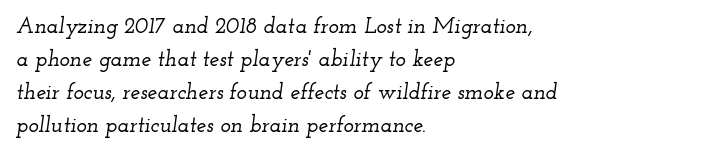
{"italic": "yes", "lean": "right", "slant_degrees": 12, "underline": "no", "align": "left", "line_spacing": "normal", "line_spacing_ratio": 1.5, "letter_spacing": "normal", "letter_spacing_em": 0.0, "glyph_px": 22}
